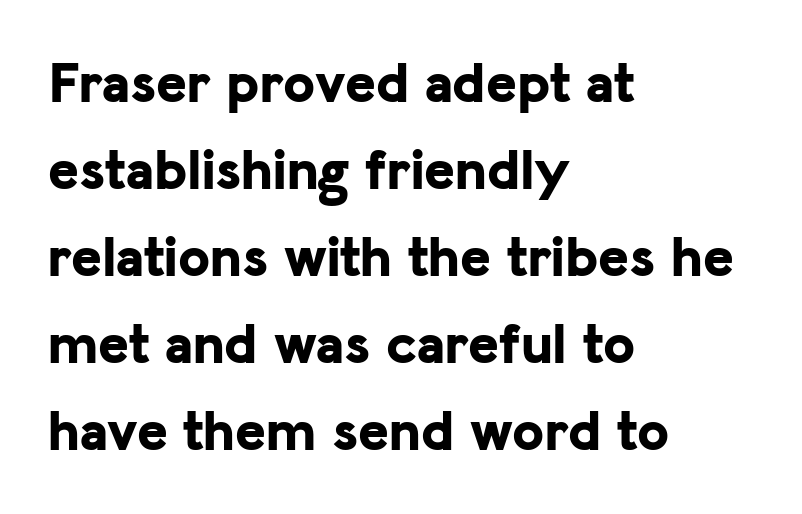
The image shows 58 px bold sans-serif type, upright; set left-aligned, normal line spacing (1.5x), normal letter spacing, not underlined; low stroke contrast and a medium x-height.
